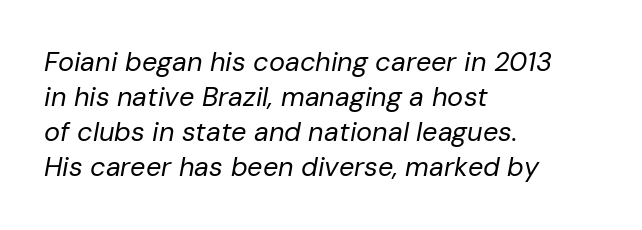
{"italic": "yes", "lean": "right", "slant_degrees": 10, "bold": "no", "underline": "no", "align": "left", "line_spacing": "normal", "line_spacing_ratio": 1.3, "letter_spacing": "normal", "letter_spacing_em": 0.0, "glyph_px": 27}
